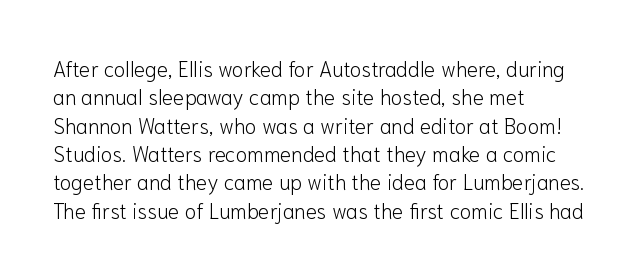
{"italic": "no", "bold": "no", "underline": "no", "align": "left", "line_spacing": "normal", "line_spacing_ratio": 1.35, "letter_spacing": "normal", "letter_spacing_em": 0.0, "glyph_px": 21}
